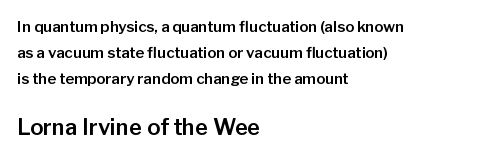
{"italic": "no", "underline": "no", "align": "left", "line_spacing_ratio": 1.75, "letter_spacing": "normal", "letter_spacing_em": 0.0, "larger_block": "second", "size_ratio": 1.47, "glyph_px": 22}
